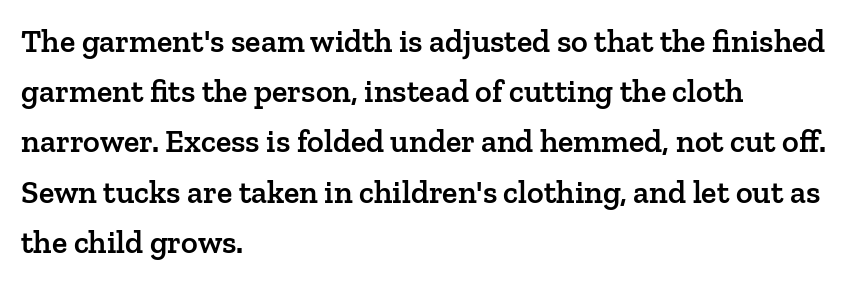
The letters sit at their default tracking, neither squeezed nor spread. Stroke thickness is moderately raised; the sample reads as semibold. The rendering anchors every line to the left-hand side. The rows are spaced the way most documents space them.
